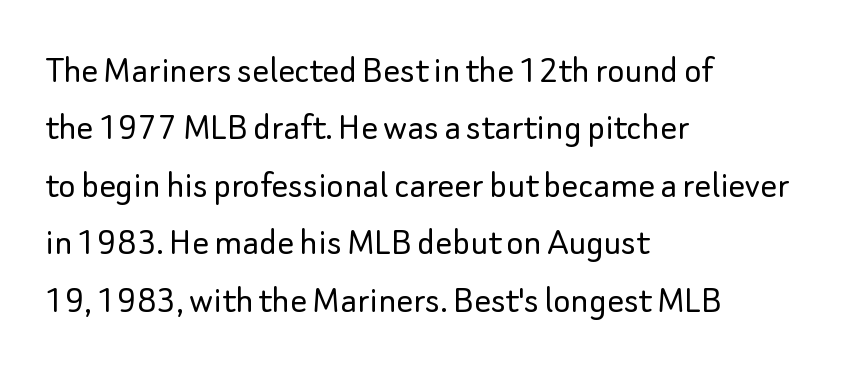
Q: Is the text bold? A: No.
Q: Is the text italic (slanted)? A: No, it is upright.
Q: Is the typeface a serif or a sans-serif typeface? A: Sans-serif.
Q: Is the text underlined? A: No.
Q: How is the paragraph aligned? A: Left-aligned.
Q: Is the spacing between letters normal or unusually wide? A: Normal.
Q: Is the spacing between lines tight, normal or loose? A: Normal.
Q: Width (condensed, normal, or wide)? A: Normal.
Q: Stroke contrast? A: Low.
Q: x-height? A: Small.
Q: Monospaced? A: No.
